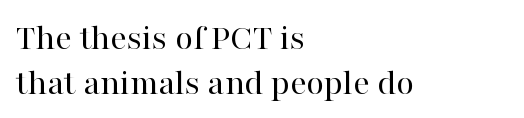
The image shows 37 px regular-weight serif type, upright; set left-aligned, line spacing 1.21x, normal letter spacing, not underlined; high stroke contrast and a medium x-height.
